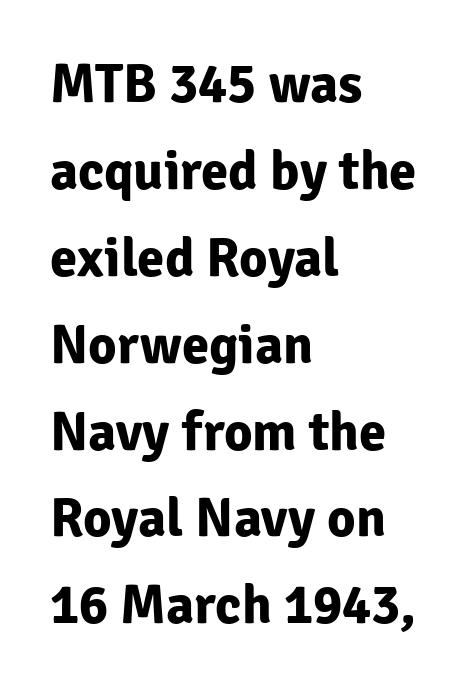
The image shows 55 px bold sans-serif type, upright; set left-aligned, normal line spacing (1.58x), normal letter spacing, not underlined; low stroke contrast and a medium x-height.
